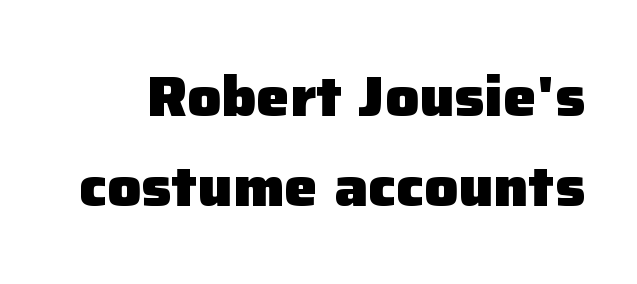
The image shows 56 px heavy sans-serif type, upright; set normal line spacing (1.61x), normal letter spacing, not underlined; low stroke contrast and a medium x-height.
